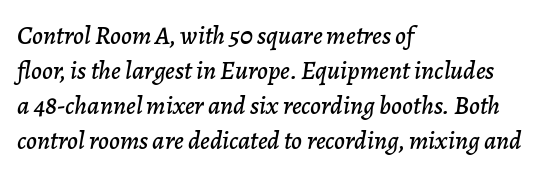
{"italic": "yes", "lean": "right", "slant_degrees": 7, "underline": "no", "align": "left", "line_spacing": "normal", "line_spacing_ratio": 1.35, "letter_spacing": "normal", "letter_spacing_em": 0.0, "glyph_px": 26}
